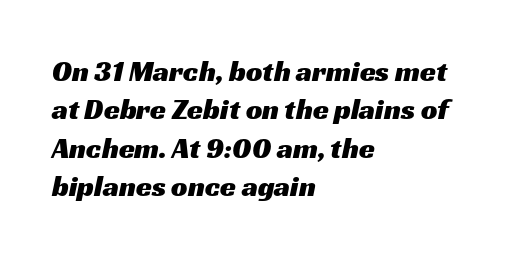
The image shows 29 px wide sans-serif type; set left-aligned, normal line spacing (1.32x), normal letter spacing, not underlined; medium stroke contrast and a medium x-height.
